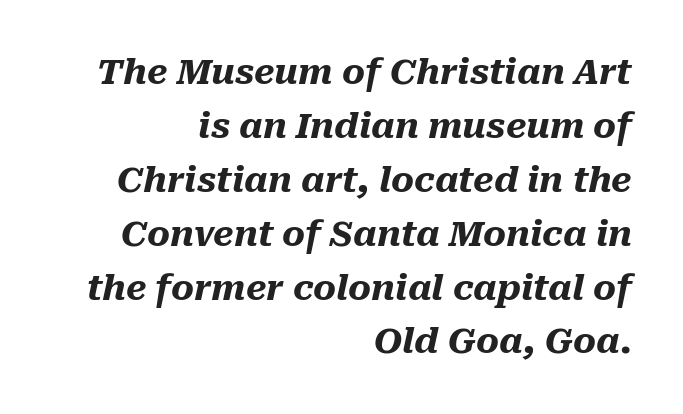
{"italic": "yes", "lean": "right", "slant_degrees": 10, "bold": "yes", "weight": "heavy", "width": "normal", "stroke_contrast": "medium", "x_height": "medium", "monospaced": "no", "underline": "no", "align": "right", "line_spacing": "normal", "line_spacing_ratio": 1.54, "letter_spacing": "normal", "letter_spacing_em": 0.0, "glyph_px": 35}
